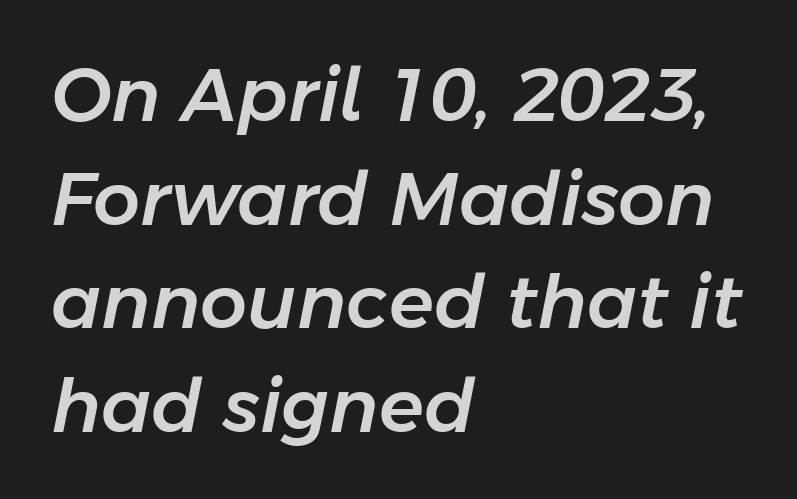
{"italic": "yes", "lean": "right", "slant_degrees": 11, "width": "normal", "stroke_contrast": "low", "x_height": "medium", "monospaced": "no", "underline": "no", "align": "left", "line_spacing": "normal", "line_spacing_ratio": 1.4, "letter_spacing": "normal", "letter_spacing_em": 0.0, "glyph_px": 74}
